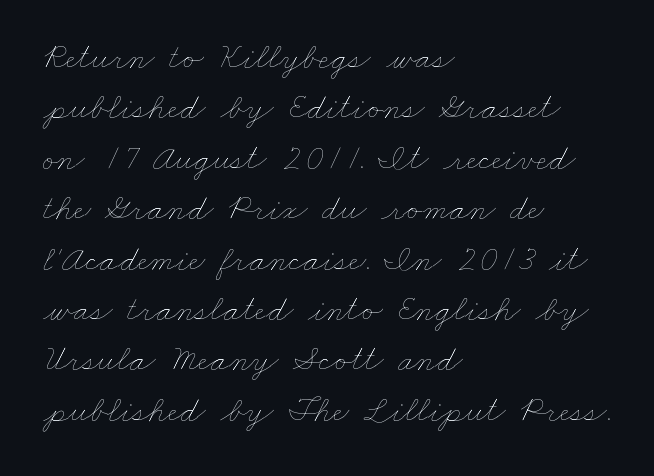
The image shows 36 px thin, wide type; set left-aligned, normal line spacing (1.4x), normal letter spacing, not underlined; low stroke contrast and a small x-height.
